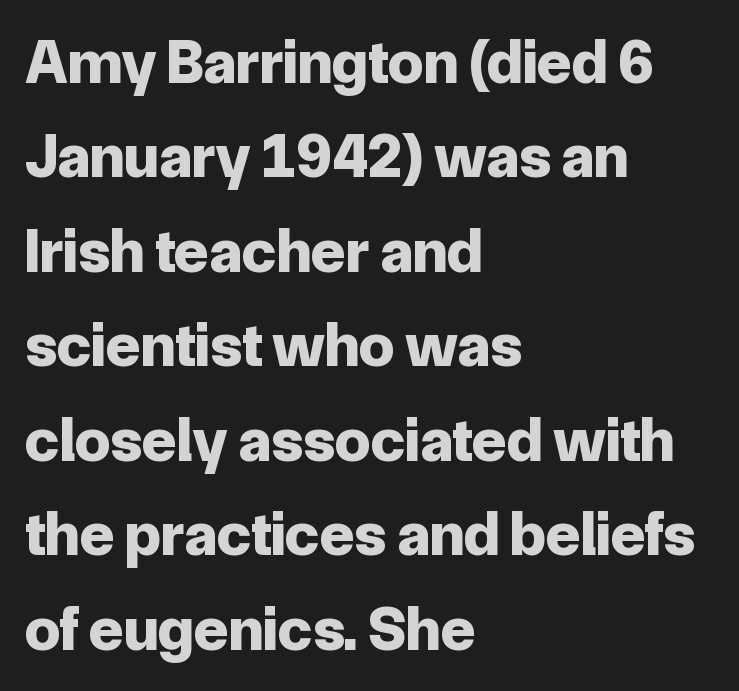
The image shows 63 px bold sans-serif type, upright; set left-aligned, normal line spacing (1.5x), normal letter spacing, not underlined; low stroke contrast and a medium x-height.
